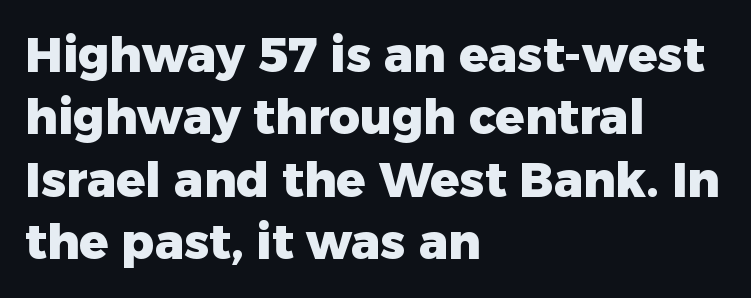
Q: Is the text bold? A: Yes.
Q: Is the text italic (slanted)? A: No, it is upright.
Q: Is the typeface a serif or a sans-serif typeface? A: Sans-serif.
Q: Is the text underlined? A: No.
Q: How is the paragraph aligned? A: Left-aligned.
Q: Is the spacing between letters normal or unusually wide? A: Normal.
Q: Is the spacing between lines tight, normal or loose? A: Normal.
Q: Width (condensed, normal, or wide)? A: Normal.
Q: Stroke contrast? A: Low.
Q: x-height? A: Medium.
Q: Monospaced? A: No.
